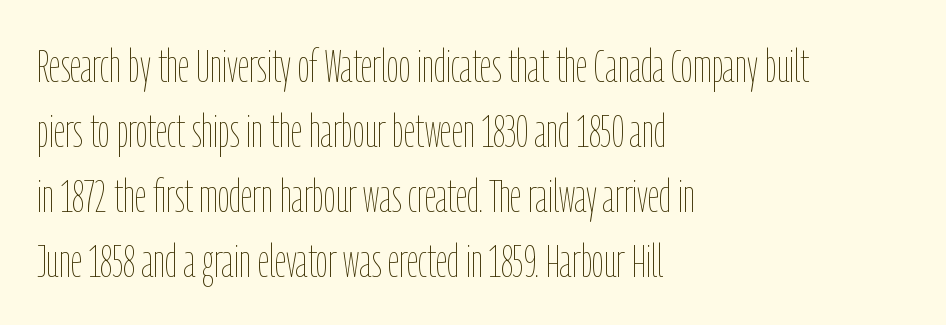
{"italic": "no", "bold": "no", "weight": "thin", "width": "condensed", "stroke_contrast": "low", "x_height": "medium", "monospaced": "no", "underline": "no", "align": "left", "line_spacing": "normal", "line_spacing_ratio": 1.41, "letter_spacing": "normal", "letter_spacing_em": 0.0, "glyph_px": 46}
